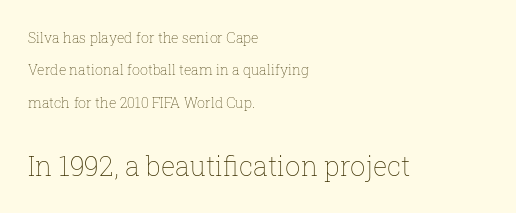
{"italic": "no", "bold": "no", "underline": "no", "align": "left", "line_spacing": "loose", "line_spacing_ratio": 2.32, "letter_spacing": "normal", "letter_spacing_em": 0.0, "larger_block": "second", "size_ratio": 1.93, "glyph_px": 27}
